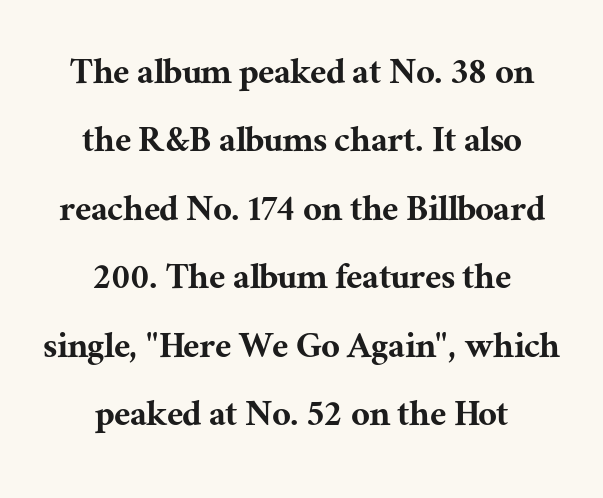
The image shows 41 px serif type, upright; set centered, normal line spacing (1.67x), normal letter spacing, not underlined; medium stroke contrast and a medium x-height.
